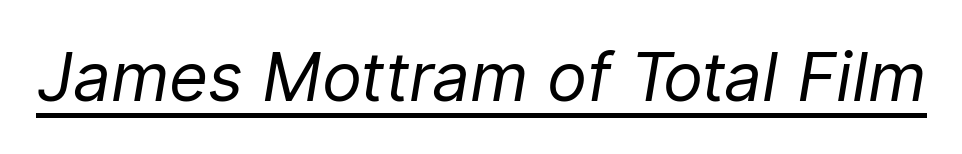
The image shows 67 px regular-weight type, italic (leaning right); set normal letter spacing, underlined; low stroke contrast and a medium x-height.
